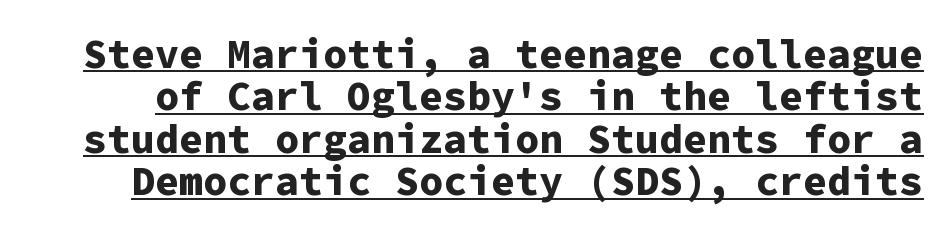
Q: Is the text bold? A: Yes.
Q: Is the text italic (slanted)? A: No, it is upright.
Q: Is the typeface a serif or a sans-serif typeface? A: Sans-serif.
Q: Is the text underlined? A: Yes.
Q: Is the spacing between letters normal or unusually wide? A: Normal.
Q: Is the spacing between lines tight, normal or loose? A: Tight.
Q: Width (condensed, normal, or wide)? A: Normal.
Q: Stroke contrast? A: Low.
Q: x-height? A: Medium.
Q: Monospaced? A: Yes.
